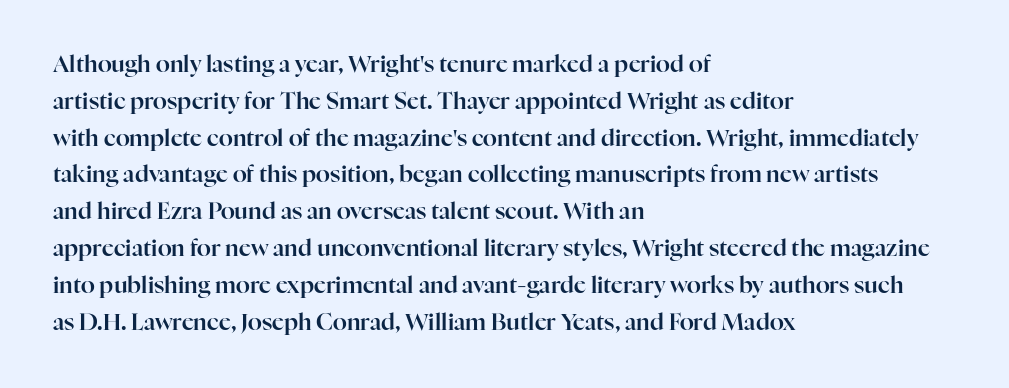
The image shows 23 px text type, upright; set left-aligned, normal line spacing (1.6x), normal letter spacing, not underlined.
